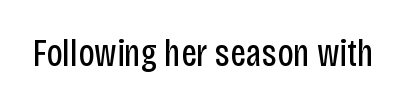
These glyphs show unthickened strokes, regular width or finer. Is the letter spacing exaggerated? No — it looks like the ordinary default. A roman cut, with each character standing at attention. Just letters on the line, the space beneath them empty. The letters carry no serifs — their stems end cleanly without finishing strokes. Is this a fixed-width face? No — the glyphs have proportional, varying widths.
